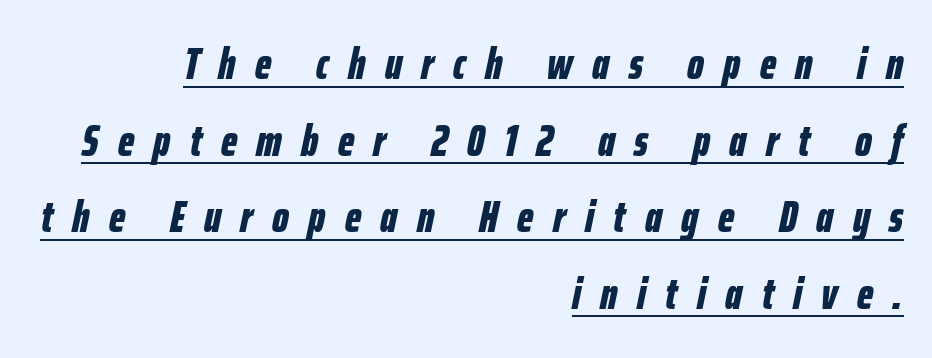
Q: Is the text bold? A: Yes.
Q: Is the text italic (slanted)? A: Yes, it leans right by about 12 degrees.
Q: Is the text underlined? A: Yes.
Q: How is the paragraph aligned? A: Right-aligned.
Q: Is the spacing between letters normal or unusually wide? A: Unusually wide.
Q: Width (condensed, normal, or wide)? A: Condensed.
Q: Stroke contrast? A: Low.
Q: x-height? A: Medium.
Q: Monospaced? A: No.
